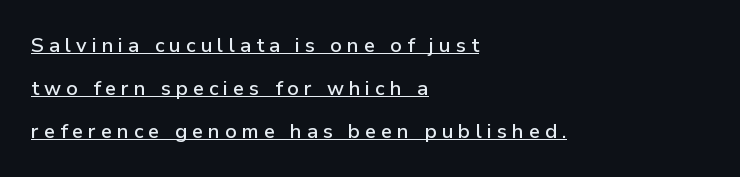
Q: Is the text italic (slanted)? A: No, it is upright.
Q: Is the text underlined? A: Yes.
Q: How is the paragraph aligned? A: Left-aligned.
Q: Is the spacing between letters normal or unusually wide? A: Unusually wide.
Q: Is the spacing between lines tight, normal or loose? A: Loose.
